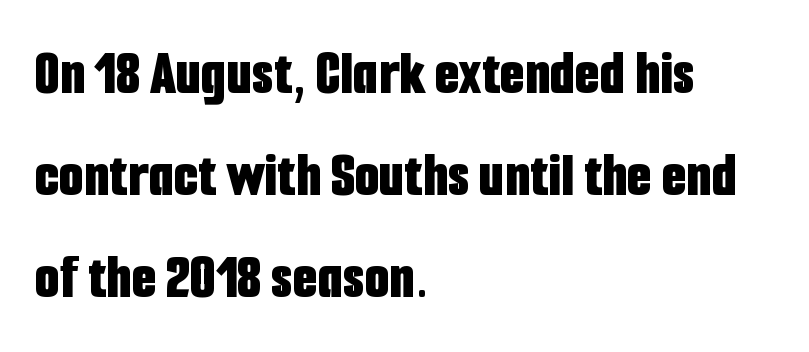
Q: Is the text bold? A: Yes.
Q: Is the text italic (slanted)? A: No, it is upright.
Q: Is the typeface a serif or a sans-serif typeface? A: Sans-serif.
Q: Is the text underlined? A: No.
Q: How is the paragraph aligned? A: Left-aligned.
Q: Is the spacing between letters normal or unusually wide? A: Normal.
Q: Is the spacing between lines tight, normal or loose? A: Normal.
Q: Width (condensed, normal, or wide)? A: Condensed.
Q: Stroke contrast? A: Low.
Q: x-height? A: Medium.
Q: Monospaced? A: No.
